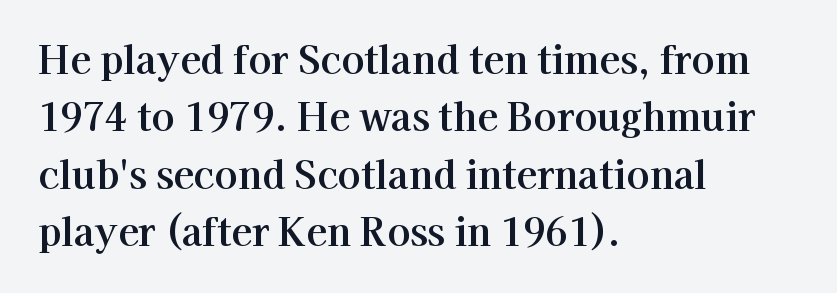
{"serif": "yes", "italic": "no", "width": "normal", "stroke_contrast": "high", "x_height": "medium", "monospaced": "no", "underline": "no", "align": "left", "line_spacing": "normal", "line_spacing_ratio": 1.51, "letter_spacing": "normal", "letter_spacing_em": 0.0, "glyph_px": 38}
